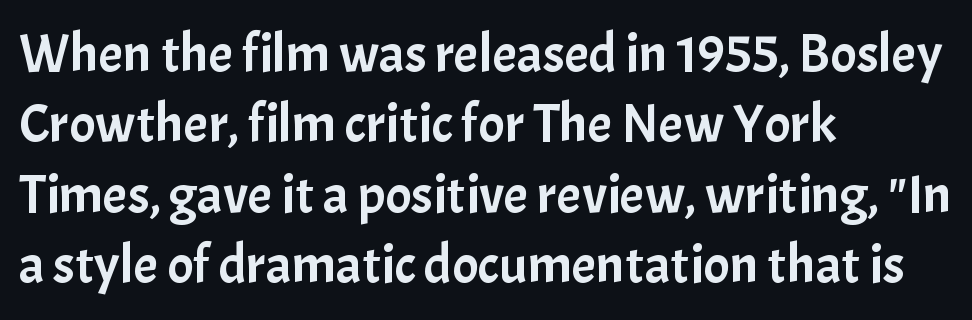
Casual observation: everything's shoved over to the left. Does the type have serifs? No, each stem ends abruptly. The baseline area is clear. Compared with typical body copy, the letter spacing here is the same. You could not count columns in this text — the font is proportionally spaced. Line spacing here is normal.
